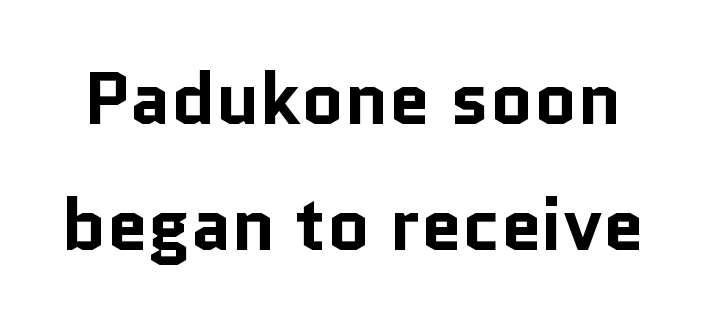
Inter-character spacing is left at the font's built-in metrics. The lettering stays uniformly vertical, giving the passage a roman look. Any mark beneath the type? The region is blank. The font family rendered here belongs to the sans-serif group.
